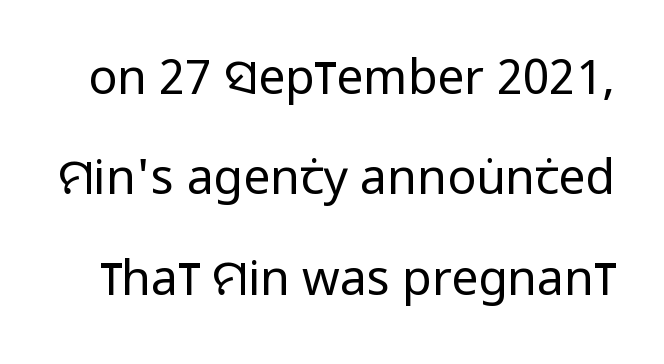
{"serif": "no", "italic": "no", "bold": "no", "weight": "regular", "width": "condensed", "stroke_contrast": "low", "x_height": "large", "monospaced": "no", "underline": "no", "line_spacing": "loose", "line_spacing_ratio": 2.09, "letter_spacing": "normal", "letter_spacing_em": 0.0, "glyph_px": 48}
